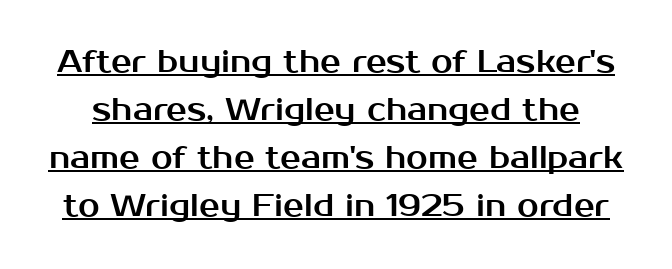
Q: Is the text italic (slanted)? A: No, it is upright.
Q: Is the typeface a serif or a sans-serif typeface? A: Sans-serif.
Q: Is the text underlined? A: Yes.
Q: Is the spacing between letters normal or unusually wide? A: Normal.
Q: Is the spacing between lines tight, normal or loose? A: Normal.
Q: Width (condensed, normal, or wide)? A: Normal.
Q: Stroke contrast? A: Medium.
Q: x-height? A: Medium.
Q: Monospaced? A: No.
